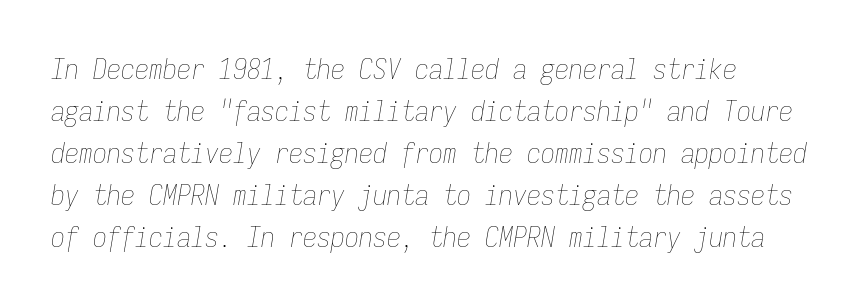
Q: Is the text bold? A: No.
Q: Is the text italic (slanted)? A: Yes, it leans right by about 9 degrees.
Q: Is the text underlined? A: No.
Q: How is the paragraph aligned? A: Left-aligned.
Q: Is the spacing between letters normal or unusually wide? A: Normal.
Q: Is the spacing between lines tight, normal or loose? A: Normal.
Q: Width (condensed, normal, or wide)? A: Condensed.
Q: Stroke contrast? A: Low.
Q: x-height? A: Medium.
Q: Monospaced? A: Yes.
